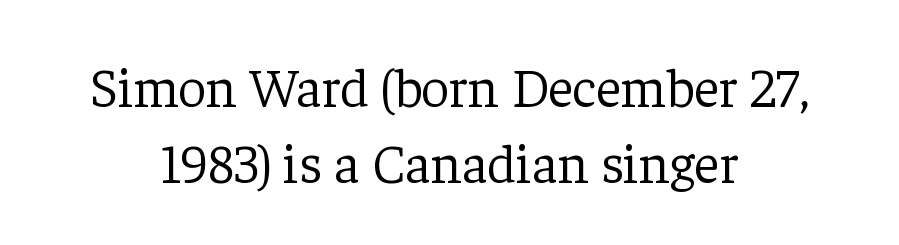
{"serif": "yes", "italic": "no", "bold": "no", "weight": "light", "width": "normal", "stroke_contrast": "low", "x_height": "medium", "monospaced": "no", "underline": "no", "align": "center", "line_spacing": "normal", "line_spacing_ratio": 1.39, "letter_spacing": "normal", "letter_spacing_em": 0.0, "glyph_px": 55}
